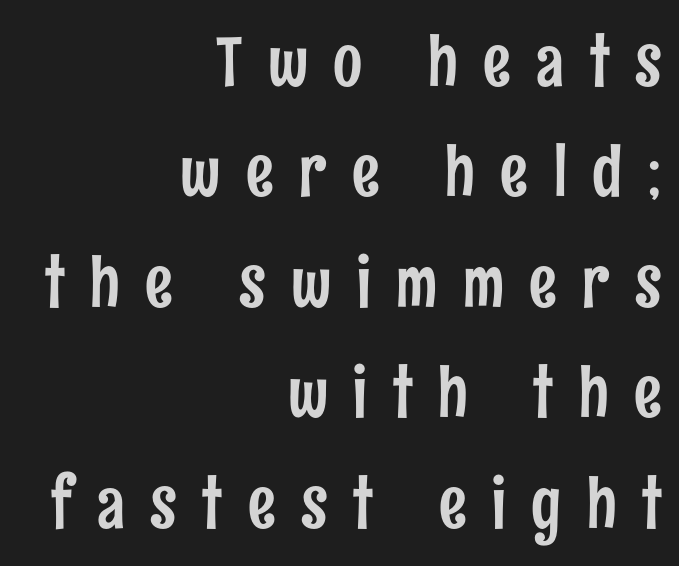
Q: Is the text italic (slanted)? A: No, it is upright.
Q: Is the typeface a serif or a sans-serif typeface? A: Sans-serif.
Q: Is the text underlined? A: No.
Q: How is the paragraph aligned? A: Right-aligned.
Q: Is the spacing between letters normal or unusually wide? A: Unusually wide.
Q: Is the spacing between lines tight, normal or loose? A: Normal.
Q: Width (condensed, normal, or wide)? A: Condensed.
Q: Stroke contrast? A: Low.
Q: x-height? A: Medium.
Q: Monospaced? A: No.
